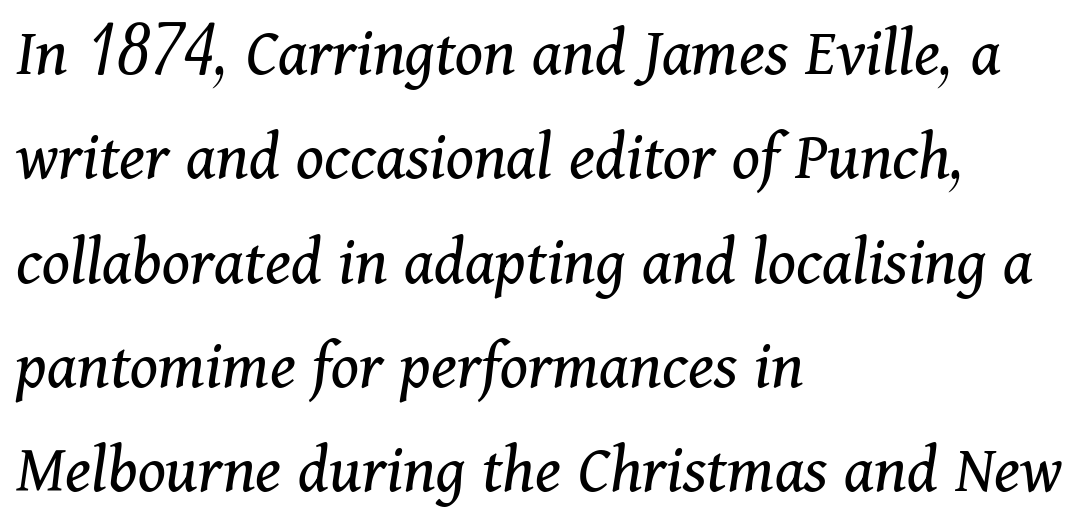
Q: Is the text bold? A: No.
Q: Is the text italic (slanted)? A: Yes, it leans right by about 11 degrees.
Q: Is the typeface a serif or a sans-serif typeface? A: Serif.
Q: Is the text underlined? A: No.
Q: How is the paragraph aligned? A: Left-aligned.
Q: Is the spacing between letters normal or unusually wide? A: Normal.
Q: Is the spacing between lines tight, normal or loose? A: Normal.
Q: Width (condensed, normal, or wide)? A: Normal.
Q: Stroke contrast? A: Medium.
Q: x-height? A: Medium.
Q: Monospaced? A: No.
